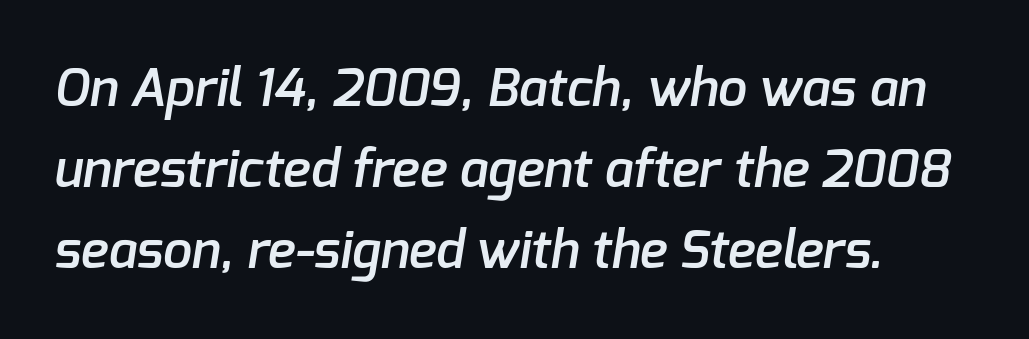
Q: Is the text bold? A: Semi-bold.
Q: Is the typeface a serif or a sans-serif typeface? A: Sans-serif.
Q: Is the text underlined? A: No.
Q: How is the paragraph aligned? A: Left-aligned.
Q: Is the spacing between letters normal or unusually wide? A: Normal.
Q: Is the spacing between lines tight, normal or loose? A: Normal.
Q: Width (condensed, normal, or wide)? A: Normal.
Q: Stroke contrast? A: Low.
Q: x-height? A: Medium.
Q: Monospaced? A: No.
